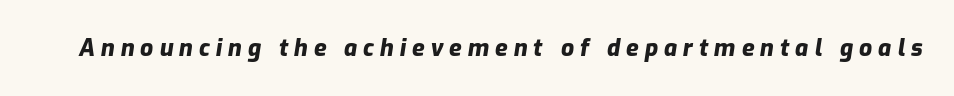
The image shows 23 px bold type, italic (leaning right); set unusually wide letter spacing (+0.26 em), not underlined.
